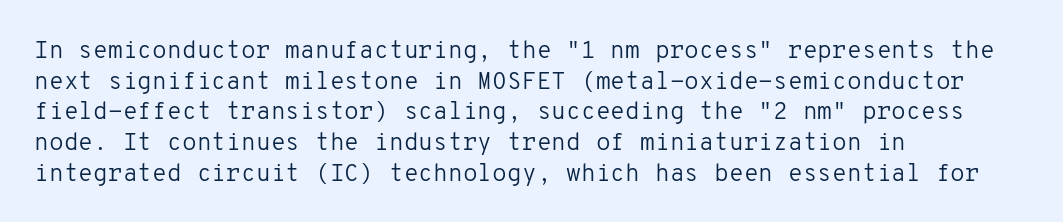
The image shows 24 px text type, upright; set left-aligned, normal line spacing (1.28x), normal letter spacing, not underlined.
